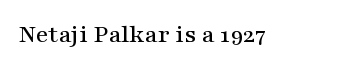
The image shows 26 px text type, upright; set normal letter spacing, not underlined.
